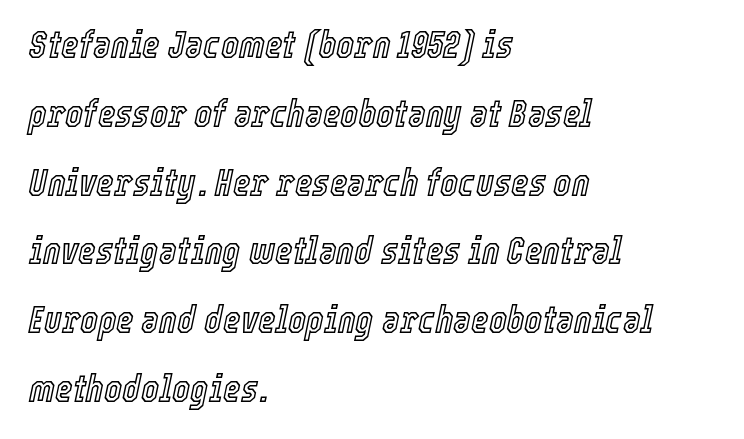
Q: Is the text italic (slanted)? A: Yes, it leans right by about 12 degrees.
Q: Is the text underlined? A: No.
Q: How is the paragraph aligned? A: Left-aligned.
Q: Is the spacing between letters normal or unusually wide? A: Normal.
Q: Width (condensed, normal, or wide)? A: Condensed.
Q: x-height? A: Medium.
Q: Monospaced? A: No.
